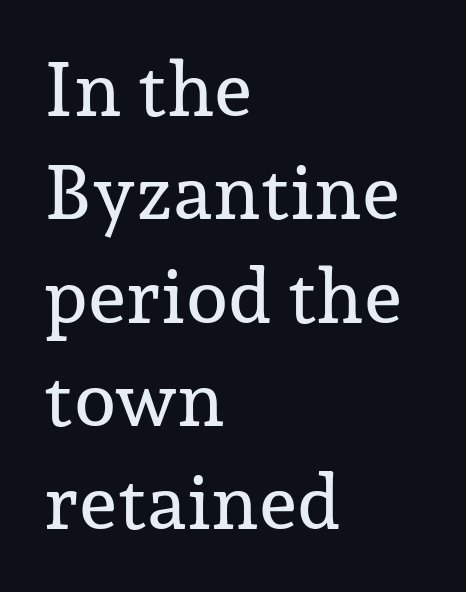
Q: Is the text italic (slanted)? A: No, it is upright.
Q: Is the typeface a serif or a sans-serif typeface? A: Serif.
Q: Is the text underlined? A: No.
Q: How is the paragraph aligned? A: Left-aligned.
Q: Is the spacing between letters normal or unusually wide? A: Normal.
Q: Is the spacing between lines tight, normal or loose? A: Normal.
Q: Width (condensed, normal, or wide)? A: Normal.
Q: Stroke contrast? A: Low.
Q: x-height? A: Medium.
Q: Monospaced? A: No.
